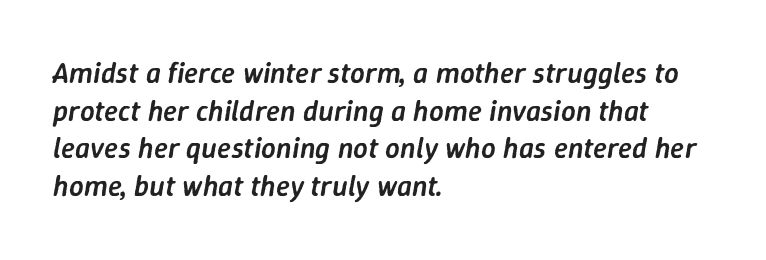
{"italic": "yes", "lean": "right", "slant_degrees": 9, "bold": "semi", "weight": "semibold", "width": "normal", "stroke_contrast": "low", "x_height": "medium", "monospaced": "no", "underline": "no", "align": "left", "line_spacing": "normal", "line_spacing_ratio": 1.3, "letter_spacing": "normal", "letter_spacing_em": 0.0, "glyph_px": 29}
